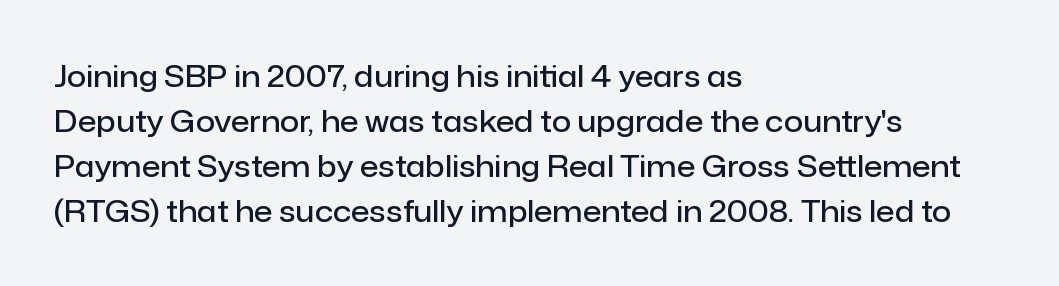
This rendering employs a face without finishing strokes, i.e., a sans-serif. The ragged edge is on the right, which tells us the setting is flush left. The passage shown has conventional tracking throughout. Reading down the column, the eye jumps a familiar distance to each next line. Do the letters lean? They stand straight. This is the in-between weight designers call semibold or demi.
